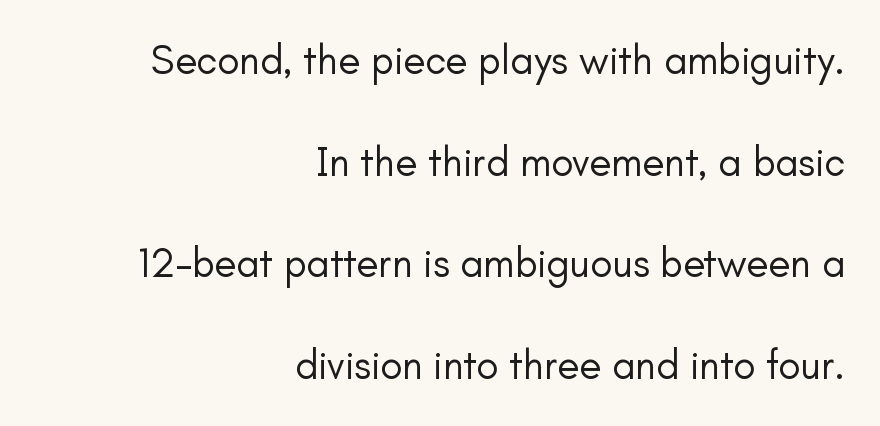
A great deal of white space separates one row of letters from the next. In terms of letterform style, serifs are entirely absent. These lines are rendered in a variable-pitch font. Words appear dense and cohesive because spacing is normal. The compositor pushed each line to the right boundary. The strokes are not fattened; the text isn't bold.
